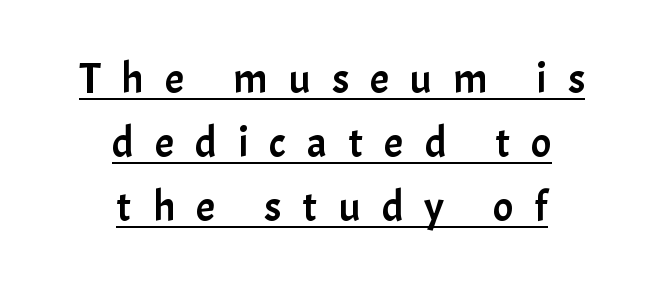
The face used here is rendered with a markedly widened letterfit. This rendering employs a face without finishing strokes, i.e., a sans-serif. A centered setting, common on invitations and titles, is used for this passage. In terms of posture, this sample is upright.
